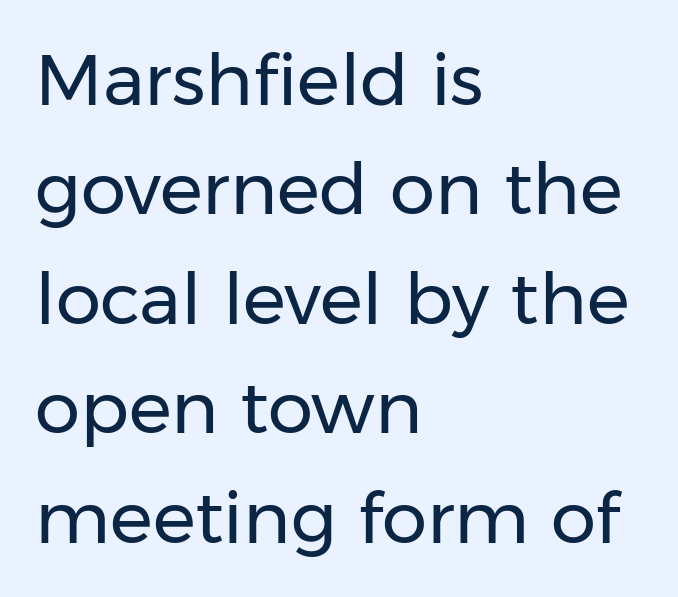
{"serif": "no", "italic": "no", "bold": "no", "weight": "regular", "width": "normal", "stroke_contrast": "low", "x_height": "medium", "monospaced": "no", "underline": "no", "align": "left", "line_spacing": "normal", "line_spacing_ratio": 1.52, "letter_spacing": "normal", "letter_spacing_em": 0.0, "glyph_px": 72}
